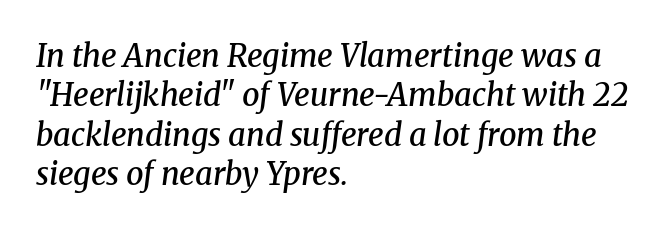
Each letter keeps its own natural width here, so spacing adapts to shape. The rendering anchors every line to the left-hand side. Has an underline been added? It has not. In terms of leading, this rendering sits right in the middle. On the weight axis this lands at semibold, roughly 600. There's an unmistakable incline to the writing here.
